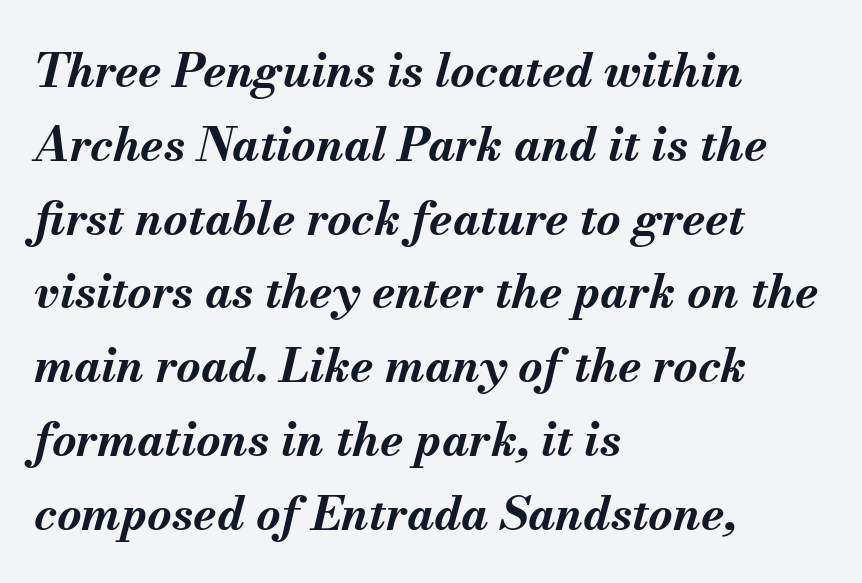
The image shows 47 px bold type, italic (leaning right); set left-aligned, normal line spacing (1.57x), normal letter spacing, not underlined; medium stroke contrast and a small x-height.
